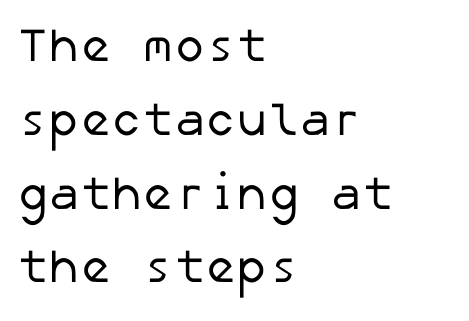
The space between consecutive lines is moderate. Between one letter and the next there's only the usual sliver of space. The cut favours lightness, reaching ordinary text weight at its darkest. The foot of each line stays bare and open.
